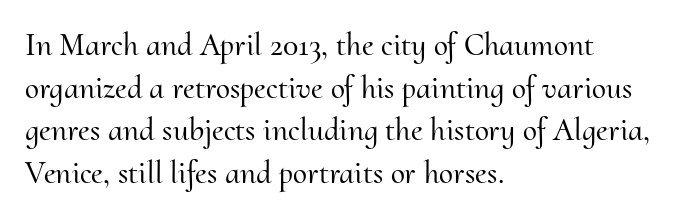
Q: Is the text italic (slanted)? A: No, it is upright.
Q: Is the typeface a serif or a sans-serif typeface? A: Serif.
Q: Is the text underlined? A: No.
Q: How is the paragraph aligned? A: Left-aligned.
Q: Is the spacing between letters normal or unusually wide? A: Normal.
Q: Is the spacing between lines tight, normal or loose? A: Normal.
Q: Width (condensed, normal, or wide)? A: Normal.
Q: Stroke contrast? A: Medium.
Q: x-height? A: Small.
Q: Monospaced? A: No.
